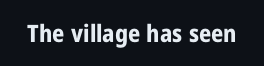
What stands out about the letter spacing? Nothing — it is the standard amount. Upright lettering throughout. Bold? Absolutely — the strokes are thick and heavy. The glyphs are unaccompanied by any horizontal stroke below them.
